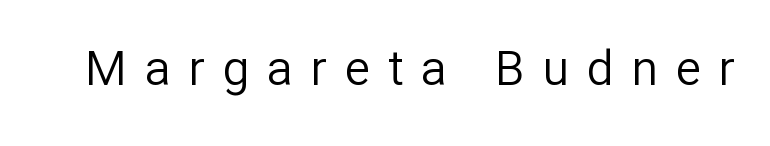
Q: Is the text bold? A: No.
Q: Is the text italic (slanted)? A: No, it is upright.
Q: Is the typeface a serif or a sans-serif typeface? A: Sans-serif.
Q: Is the text underlined? A: No.
Q: Is the spacing between letters normal or unusually wide? A: Unusually wide.
Q: Width (condensed, normal, or wide)? A: Normal.
Q: Stroke contrast? A: Low.
Q: x-height? A: Medium.
Q: Monospaced? A: No.
